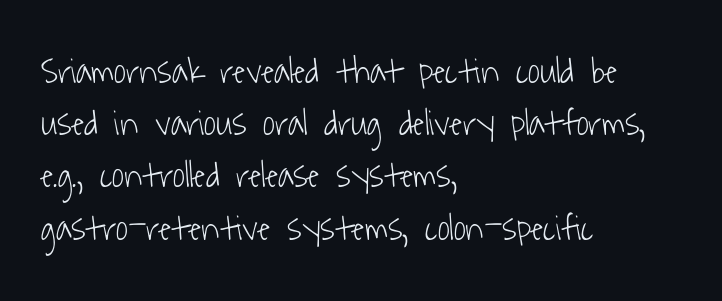
The image shows 37 px light, condensed sans-serif type; set left-aligned, normal line spacing (1.41x), normal letter spacing, not underlined; low stroke contrast and a medium x-height.
